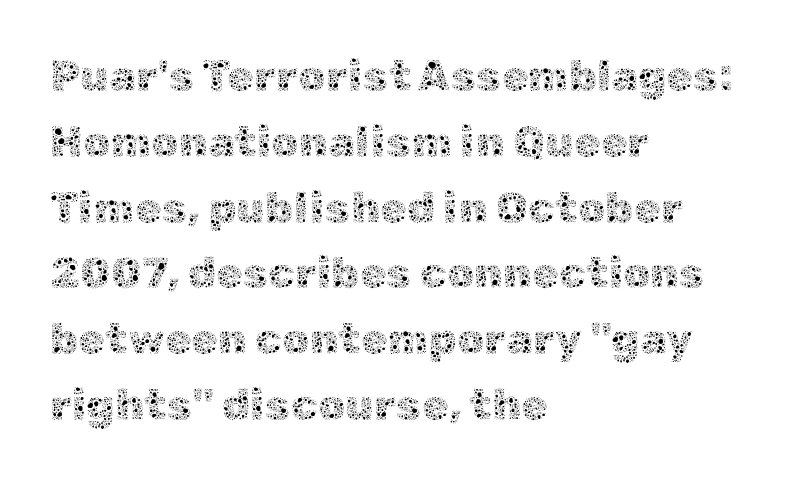
Q: Is the text bold? A: No.
Q: Is the text italic (slanted)? A: No, it is upright.
Q: Is the text underlined? A: No.
Q: How is the paragraph aligned? A: Left-aligned.
Q: Is the spacing between letters normal or unusually wide? A: Normal.
Q: Is the spacing between lines tight, normal or loose? A: Normal.
Q: Width (condensed, normal, or wide)? A: Normal.
Q: x-height? A: Medium.
Q: Monospaced? A: No.
